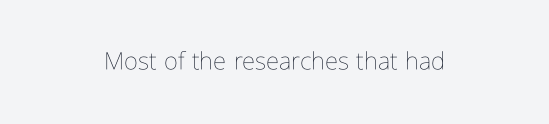
Q: Is the text bold? A: No.
Q: Is the text italic (slanted)? A: No, it is upright.
Q: Is the text underlined? A: No.
Q: How is the paragraph aligned? A: Centered.
Q: Is the spacing between letters normal or unusually wide? A: Normal.
